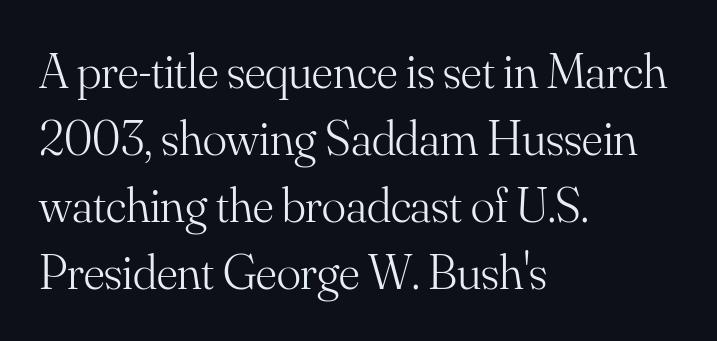
{"serif": "yes", "italic": "no", "bold": "no", "weight": "light", "width": "normal", "stroke_contrast": "medium", "x_height": "small", "monospaced": "no", "underline": "no", "align": "left", "line_spacing": "normal", "line_spacing_ratio": 1.34, "letter_spacing": "normal", "letter_spacing_em": 0.0, "glyph_px": 50}
